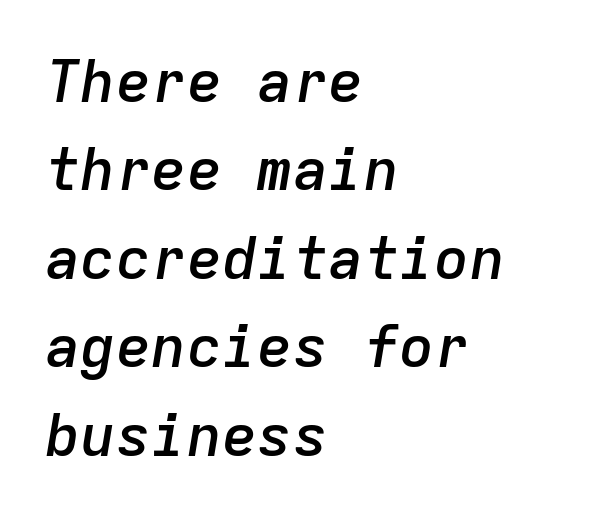
Is this a fixed-width face? Yes — each glyph sits in an identical cell. Teacher's note: observe the even left margin — that is flush-left alignment. Observe the lean: these are italic letterforms. The type is set solid horizontally, with unmodified tracking.
